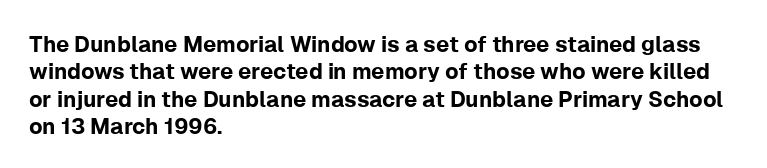
Q: Is the text italic (slanted)? A: No, it is upright.
Q: Is the text underlined? A: No.
Q: How is the paragraph aligned? A: Left-aligned.
Q: Is the spacing between letters normal or unusually wide? A: Normal.
Q: Is the spacing between lines tight, normal or loose? A: Normal.
